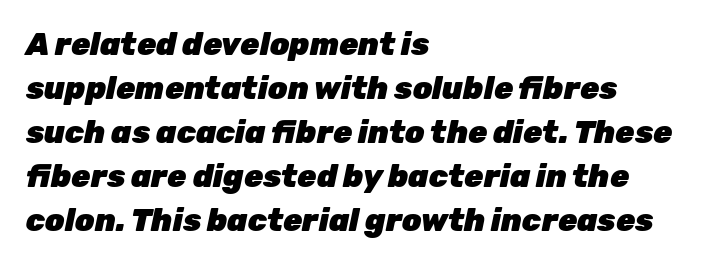
Underlining? Definitely not there. Is this a fixed-width face? No — the glyphs have proportional, varying widths. In terms of leading, this rendering sits right in the middle. The setting favours the left margin, as ordinary paragraphs usually do. Every character sits at an angle, as italics do.
